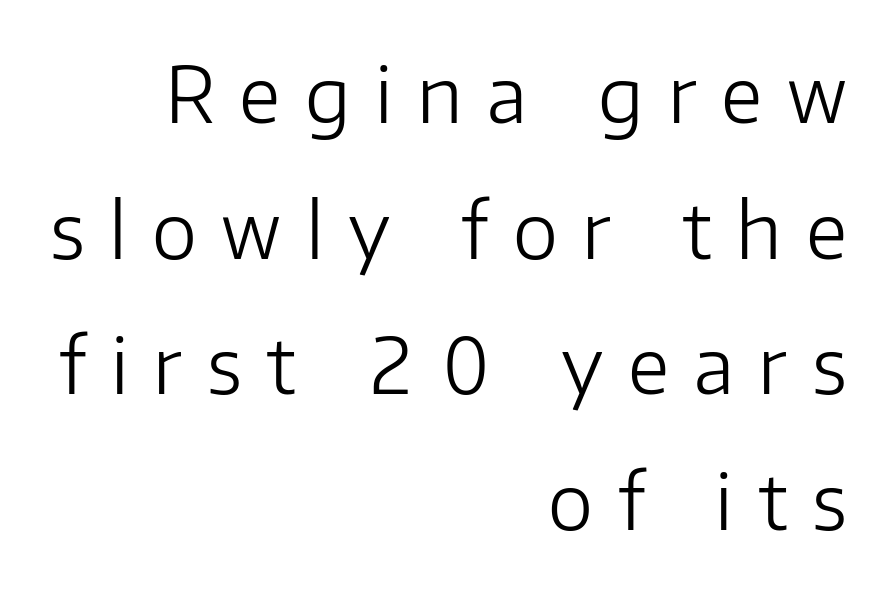
Q: Is the text bold? A: No.
Q: Is the text italic (slanted)? A: No, it is upright.
Q: Is the typeface a serif or a sans-serif typeface? A: Sans-serif.
Q: Is the text underlined? A: No.
Q: How is the paragraph aligned? A: Right-aligned.
Q: Is the spacing between letters normal or unusually wide? A: Unusually wide.
Q: Width (condensed, normal, or wide)? A: Normal.
Q: Stroke contrast? A: Low.
Q: x-height? A: Medium.
Q: Monospaced? A: No.
